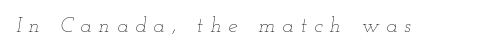
The image shows 21 px text type, italic (leaning right); set unusually wide letter spacing (+0.34 em), not underlined.
